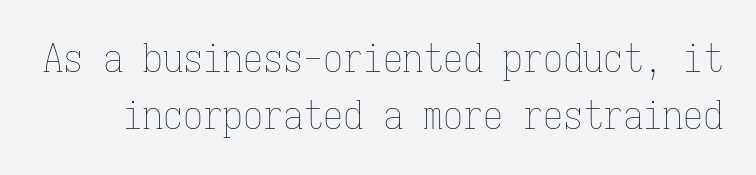
Q: Is the text bold? A: No.
Q: Is the text italic (slanted)? A: No, it is upright.
Q: Is the text underlined? A: No.
Q: Is the spacing between letters normal or unusually wide? A: Normal.
Q: Is the spacing between lines tight, normal or loose? A: Normal.
Q: Width (condensed, normal, or wide)? A: Condensed.
Q: Stroke contrast? A: Low.
Q: x-height? A: Medium.
Q: Monospaced? A: Yes.
